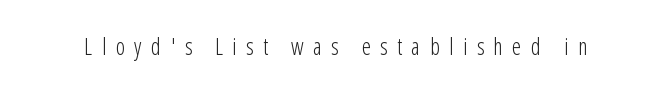
Vertical strokes here are truly vertical. The font sits on the lighter half of the weight spectrum, regular included. No word sits above an underline. Someone cranked the tracking dial way up on this one.
